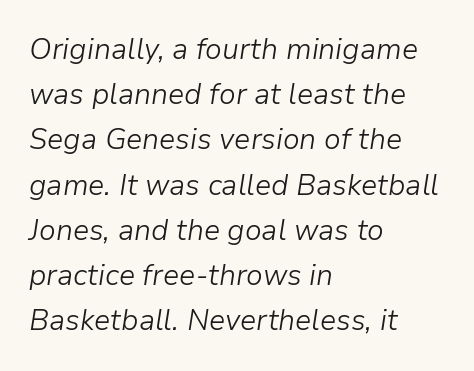
The paragraph shown leans on its left margin. Evenly set lines give the paragraph a standard silhouette. The letters sit at their default tracking, neither squeezed nor spread. The strip under each line holds only bare page. The glyphs look as if they've been sheared to an angle.
